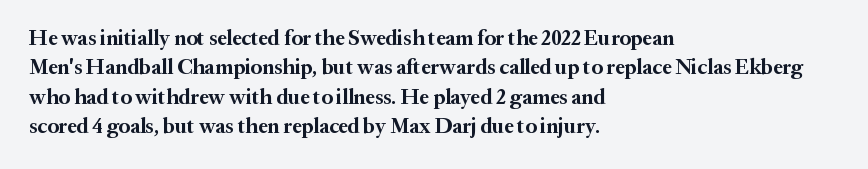
Q: Is the text bold? A: Yes.
Q: Is the text italic (slanted)? A: No, it is upright.
Q: Is the text underlined? A: No.
Q: How is the paragraph aligned? A: Left-aligned.
Q: Is the spacing between letters normal or unusually wide? A: Normal.
Q: Is the spacing between lines tight, normal or loose? A: Normal.
